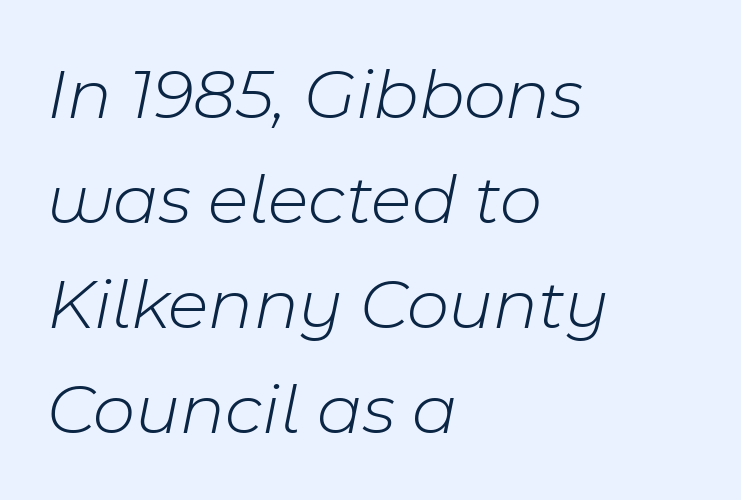
{"italic": "yes", "lean": "right", "slant_degrees": 11, "bold": "no", "weight": "light", "width": "normal", "stroke_contrast": "low", "x_height": "medium", "monospaced": "no", "underline": "no", "align": "left", "line_spacing": "normal", "line_spacing_ratio": 1.44, "letter_spacing": "normal", "letter_spacing_em": 0.0, "glyph_px": 73}
